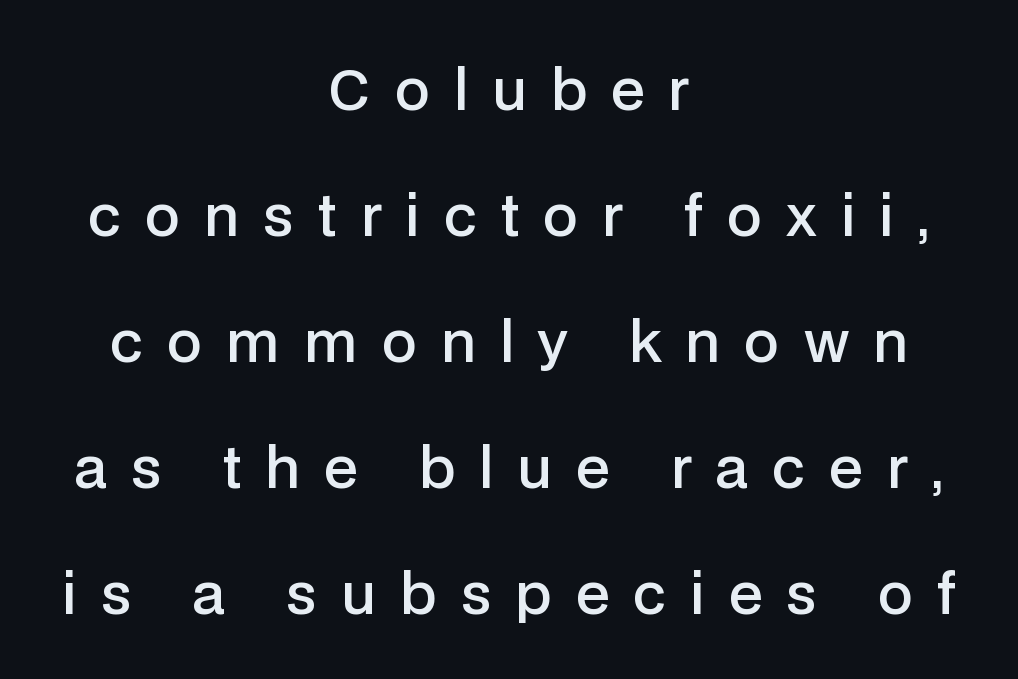
Q: Is the text bold? A: Semi-bold.
Q: Is the text italic (slanted)? A: No, it is upright.
Q: Is the typeface a serif or a sans-serif typeface? A: Sans-serif.
Q: Is the text underlined? A: No.
Q: How is the paragraph aligned? A: Centered.
Q: Is the spacing between letters normal or unusually wide? A: Unusually wide.
Q: Is the spacing between lines tight, normal or loose? A: Loose.
Q: Width (condensed, normal, or wide)? A: Normal.
Q: Stroke contrast? A: Low.
Q: x-height? A: Medium.
Q: Monospaced? A: No.
